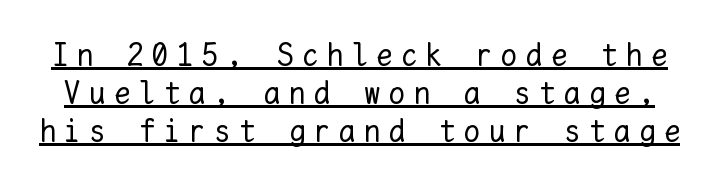
{"italic": "no", "bold": "no", "weight": "regular", "width": "normal", "stroke_contrast": "low", "x_height": "medium", "monospaced": "yes", "underline": "yes", "line_spacing_ratio": 1.18, "letter_spacing": "wide", "letter_spacing_em": 0.28, "glyph_px": 32}
